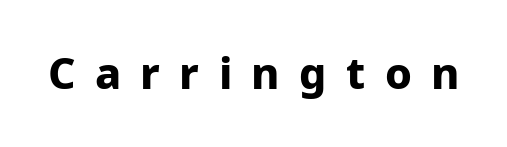
The image shows 43 px bold sans-serif type, upright; set unusually wide letter spacing (+0.45 em), not underlined; low stroke contrast and a medium x-height.
